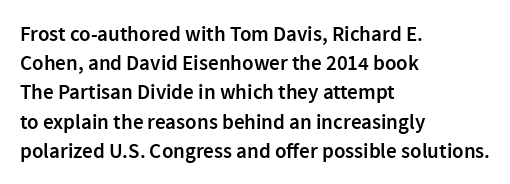
{"italic": "no", "bold": "semi", "underline": "no", "align": "left", "line_spacing": "normal", "line_spacing_ratio": 1.39, "letter_spacing": "normal", "letter_spacing_em": 0.0, "glyph_px": 21}
